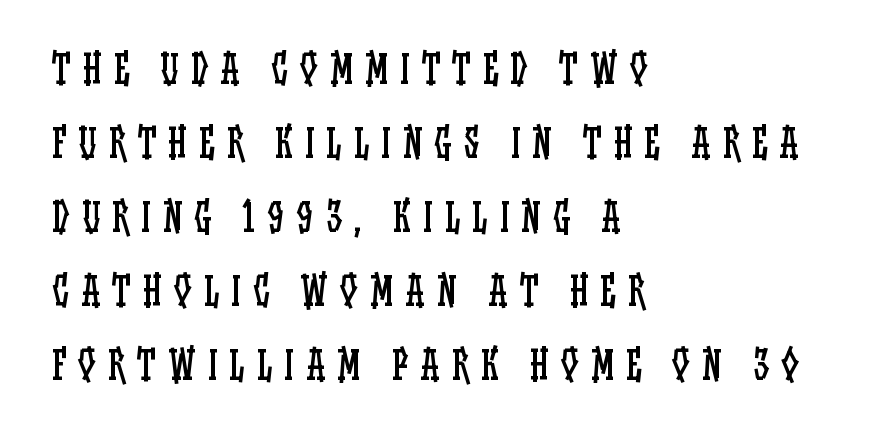
{"italic": "no", "bold": "no", "weight": "regular", "width": "condensed", "stroke_contrast": "low", "x_height": "large", "monospaced": "no", "underline": "no", "align": "left", "line_spacing": "loose", "line_spacing_ratio": 1.9, "letter_spacing": "wide", "letter_spacing_em": 0.31, "glyph_px": 39}
